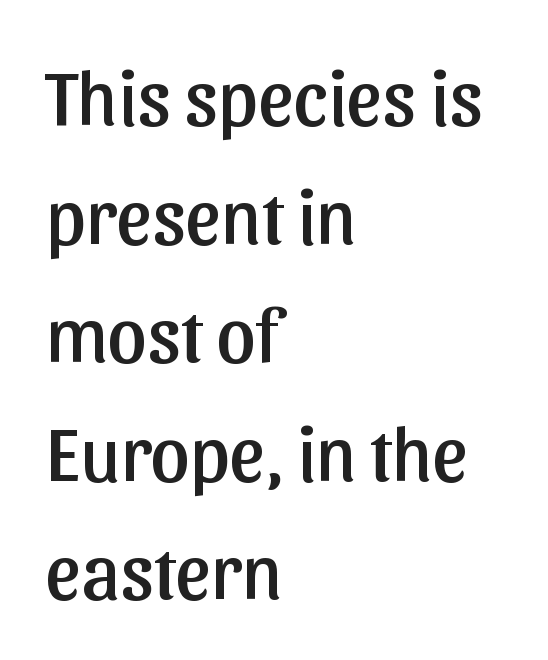
Q: Is the text italic (slanted)? A: No, it is upright.
Q: Is the typeface a serif or a sans-serif typeface? A: Sans-serif.
Q: Is the text underlined? A: No.
Q: How is the paragraph aligned? A: Left-aligned.
Q: Is the spacing between letters normal or unusually wide? A: Normal.
Q: Is the spacing between lines tight, normal or loose? A: Normal.
Q: Width (condensed, normal, or wide)? A: Normal.
Q: Stroke contrast? A: Low.
Q: x-height? A: Medium.
Q: Monospaced? A: No.
